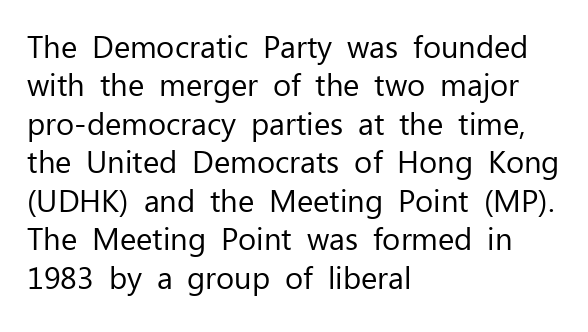
Descenders hang freely into open space. Check where the strokes stop: nothing finishes them off — pure sans. Character widths vary here, with narrow letters taking less room than wide ones. The strokes are not fattened; the text isn't bold. Words appear dense and cohesive because spacing is normal.
